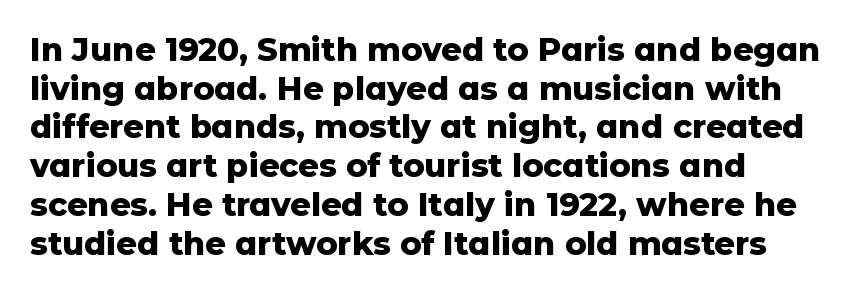
{"serif": "no", "italic": "no", "bold": "yes", "weight": "heavy", "width": "normal", "stroke_contrast": "low", "x_height": "medium", "monospaced": "no", "underline": "no", "align": "left", "line_spacing_ratio": 1.21, "letter_spacing": "normal", "letter_spacing_em": 0.0, "glyph_px": 32}
